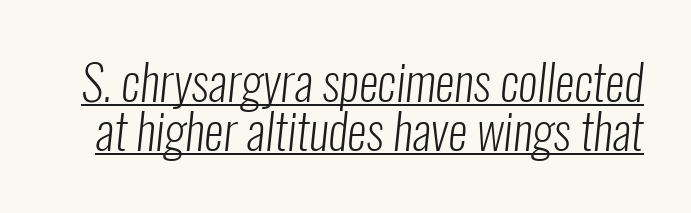
{"serif": "no", "bold": "no", "weight": "light", "width": "condensed", "stroke_contrast": "low", "x_height": "medium", "monospaced": "no", "underline": "yes", "line_spacing": "tight", "line_spacing_ratio": 1.0, "letter_spacing": "normal", "letter_spacing_em": 0.0, "glyph_px": 49}
